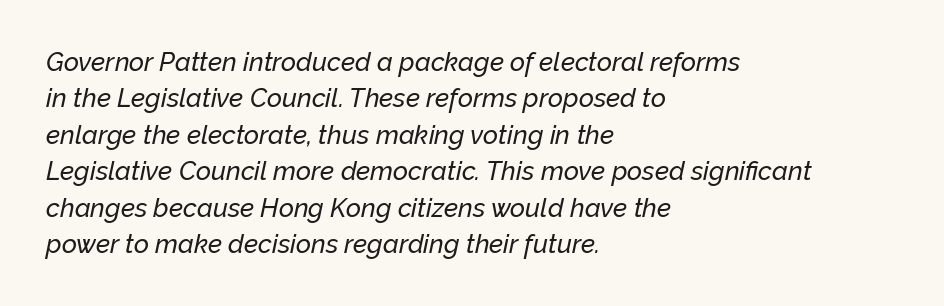
Q: Is the text italic (slanted)? A: Yes, it leans right by about 12 degrees.
Q: Is the text underlined? A: No.
Q: How is the paragraph aligned? A: Left-aligned.
Q: Is the spacing between letters normal or unusually wide? A: Normal.
Q: Is the spacing between lines tight, normal or loose? A: Normal.
